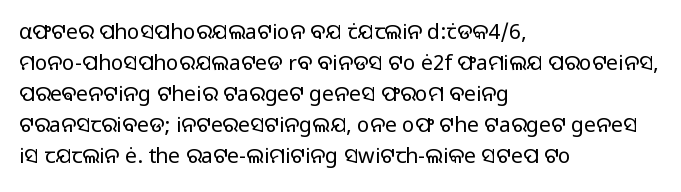
Q: Is the text bold? A: No.
Q: Is the text italic (slanted)? A: No, it is upright.
Q: Is the text underlined? A: No.
Q: How is the paragraph aligned? A: Left-aligned.
Q: Is the spacing between letters normal or unusually wide? A: Normal.
Q: Is the spacing between lines tight, normal or loose? A: Normal.
